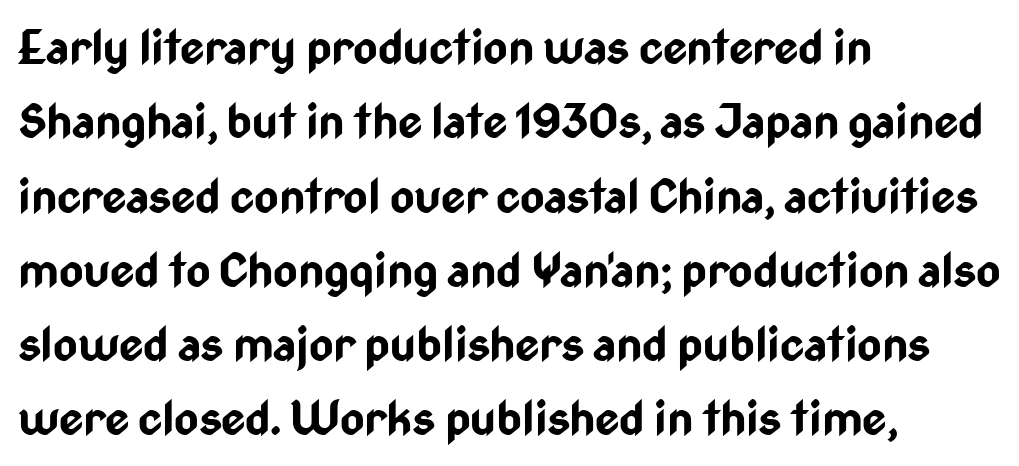
Q: Is the text bold? A: Yes.
Q: Is the text italic (slanted)? A: No, it is upright.
Q: Is the typeface a serif or a sans-serif typeface? A: Sans-serif.
Q: Is the text underlined? A: No.
Q: How is the paragraph aligned? A: Left-aligned.
Q: Is the spacing between letters normal or unusually wide? A: Normal.
Q: Is the spacing between lines tight, normal or loose? A: Normal.
Q: Width (condensed, normal, or wide)? A: Condensed.
Q: Stroke contrast? A: Low.
Q: x-height? A: Medium.
Q: Monospaced? A: No.
